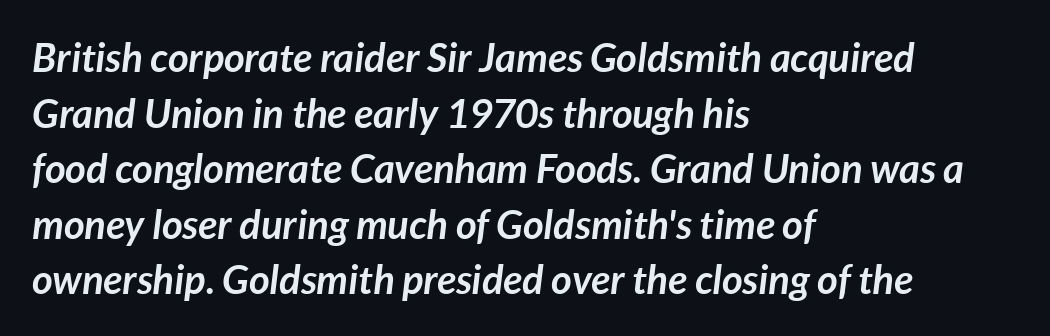
{"italic": "yes", "lean": "right", "slant_degrees": 7, "bold": "yes", "weight": "semibold", "width": "normal", "stroke_contrast": "low", "x_height": "medium", "monospaced": "no", "underline": "no", "align": "left", "line_spacing": "normal", "line_spacing_ratio": 1.39, "letter_spacing": "normal", "letter_spacing_em": 0.0, "glyph_px": 40}
